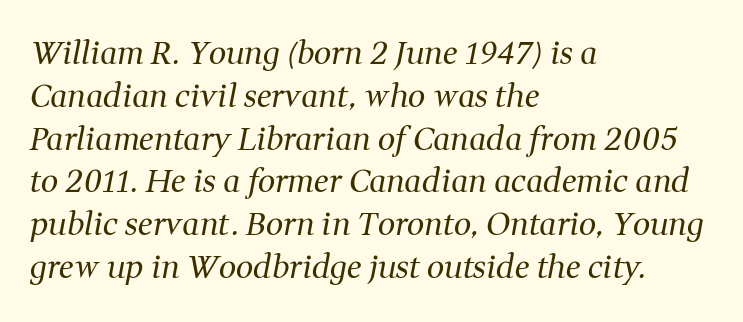
Is the block centered? No — it sits flush against the left margin. A typesetter would label this face a serif. Successive baselines arrive at the customary interval. The characters are drawn with everyday or finer stroke widths. When letters slant like this, we call the style italic. Check the space under the baseline: it is left empty.
